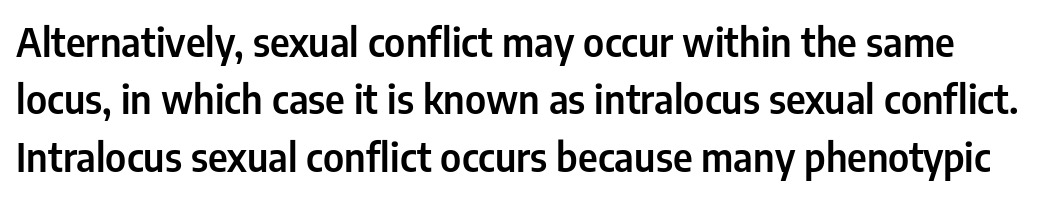
{"serif": "no", "italic": "no", "width": "condensed", "stroke_contrast": "low", "x_height": "medium", "monospaced": "no", "underline": "no", "line_spacing": "normal", "line_spacing_ratio": 1.47, "letter_spacing": "normal", "letter_spacing_em": 0.0, "glyph_px": 39}
